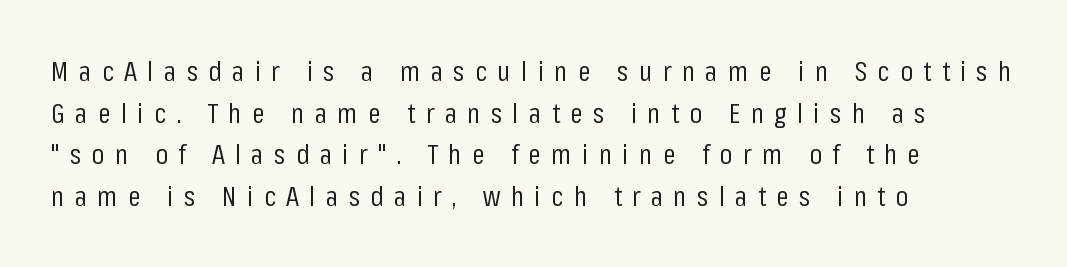
{"serif": "no", "italic": "no", "bold": "no", "weight": "regular", "width": "condensed", "stroke_contrast": "low", "x_height": "medium", "monospaced": "no", "underline": "no", "align": "left", "line_spacing": "normal", "line_spacing_ratio": 1.49, "letter_spacing": "wide", "letter_spacing_em": 0.38, "glyph_px": 28}
